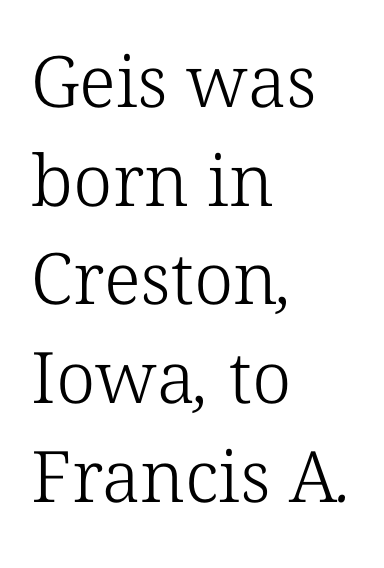
Q: Is the text bold? A: No.
Q: Is the typeface a serif or a sans-serif typeface? A: Serif.
Q: Is the text underlined? A: No.
Q: How is the paragraph aligned? A: Left-aligned.
Q: Is the spacing between letters normal or unusually wide? A: Normal.
Q: Is the spacing between lines tight, normal or loose? A: Normal.
Q: Width (condensed, normal, or wide)? A: Normal.
Q: Stroke contrast? A: Low.
Q: x-height? A: Medium.
Q: Monospaced? A: No.
